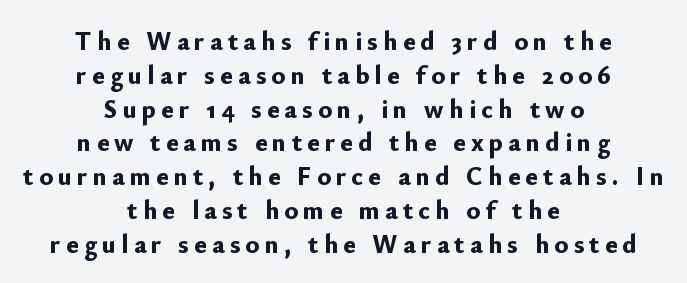
Here the glyphs are tracked loosely, breaking word shapes into spaced letters. Typesetter's note: full bold, strokes at maximum text heaviness. Horizontal alignment here is central, giving a formal, balanced look. If you drew a line through each stem, it would be perfectly vertical.
